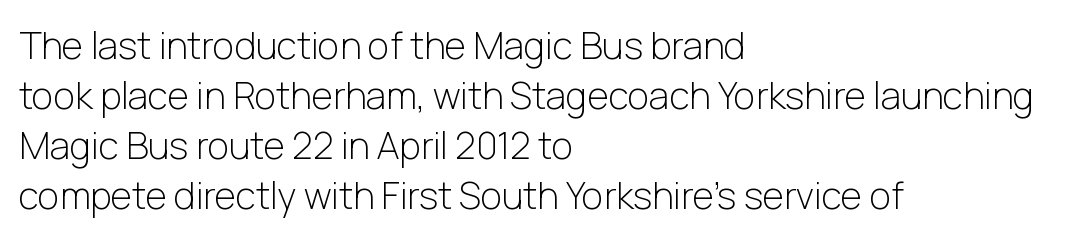
The image shows 37 px light sans-serif type, upright; set left-aligned, normal line spacing (1.35x), normal letter spacing, not underlined; low stroke contrast and a medium x-height.
